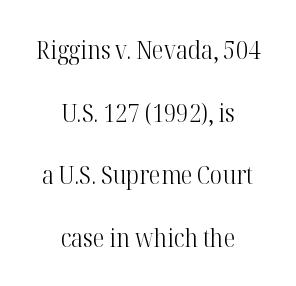
Posture: vertical. Weight: in the light-to-regular range. This rendering leaves character spacing at its baseline value. This block would shrink considerably if given ordinary leading; it's expanded now. The whitespace from short lines is split evenly between both sides. Rule under the text: the space is simply empty.
